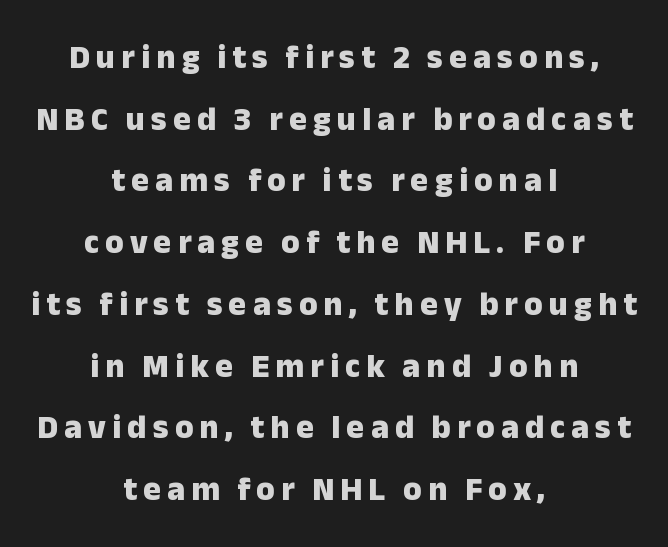
Q: Is the text bold? A: Yes.
Q: Is the text italic (slanted)? A: No, it is upright.
Q: Is the typeface a serif or a sans-serif typeface? A: Sans-serif.
Q: Is the text underlined? A: No.
Q: How is the paragraph aligned? A: Centered.
Q: Width (condensed, normal, or wide)? A: Normal.
Q: Stroke contrast? A: Low.
Q: x-height? A: Medium.
Q: Monospaced? A: No.
